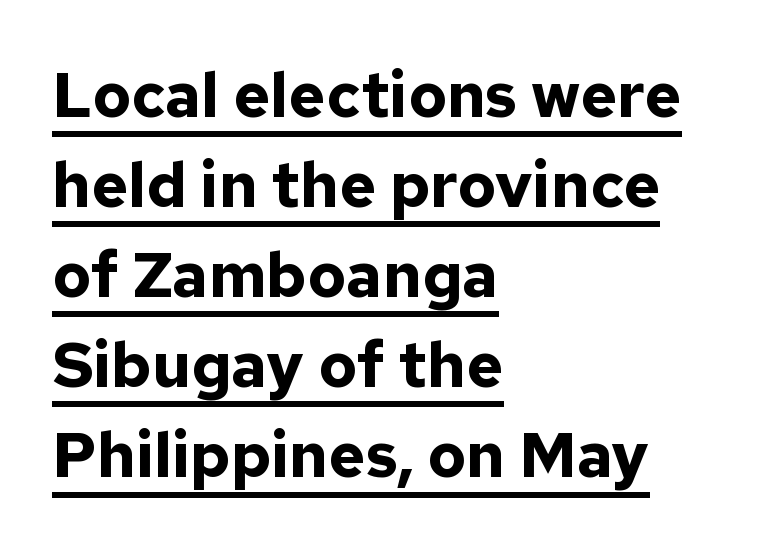
{"serif": "no", "italic": "no", "bold": "yes", "weight": "bold", "width": "normal", "stroke_contrast": "low", "x_height": "medium", "monospaced": "no", "underline": "yes", "align": "left", "line_spacing": "normal", "line_spacing_ratio": 1.43, "letter_spacing": "normal", "letter_spacing_em": 0.0, "glyph_px": 63}
